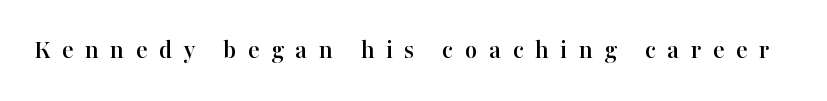
Is the letter spacing exaggerated? Yes — the characters are pushed far apart. Underlining? Definitely not there. Italic: no, the glyphs are upright roman.
